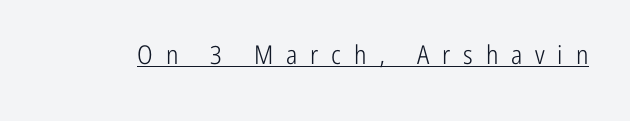
The font's upright variant was chosen for this text. Weight: regular or lighter. You can see a thin bar hugging the bottom of the glyphs. Inter-character spacing is expanded well beyond the font's built-in metrics.
